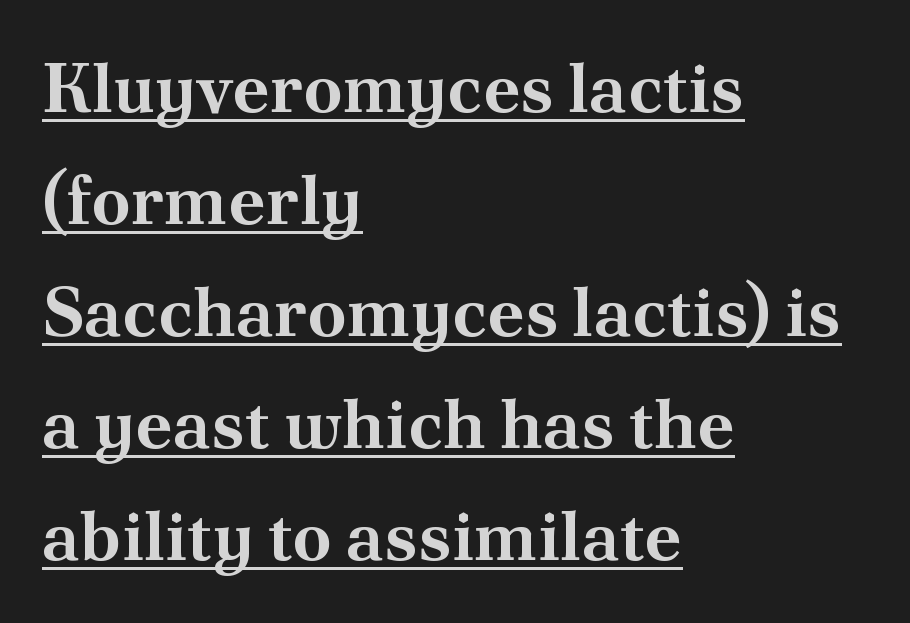
The image shows 70 px bold serif type, upright; set left-aligned, normal line spacing (1.6x), normal letter spacing, underlined; medium stroke contrast and a small x-height.
